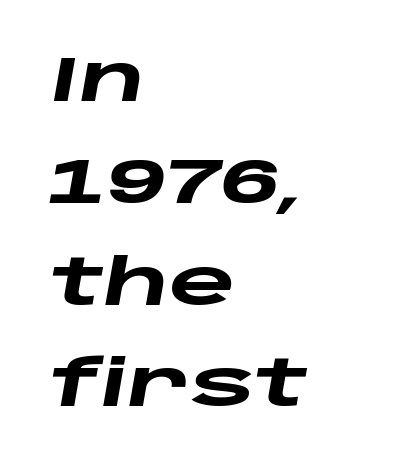
Slanted lettering throughout. The specimen omits any rule beneath the text block's lines. A typesetter would call this zero additional tracking. Heft: maximum for text — a bold.
